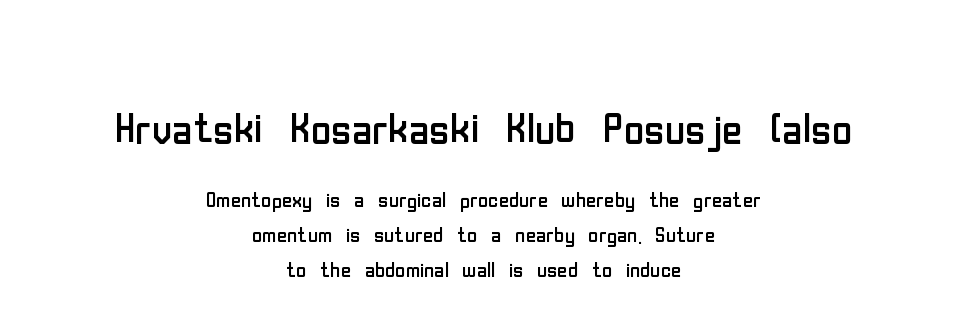
This rendering employs a face without finishing strokes, i.e., a sans-serif. These lines were composed using upright roman letters. The paragraph has two soft edges and a firm central axis. Letter spacing: default.
